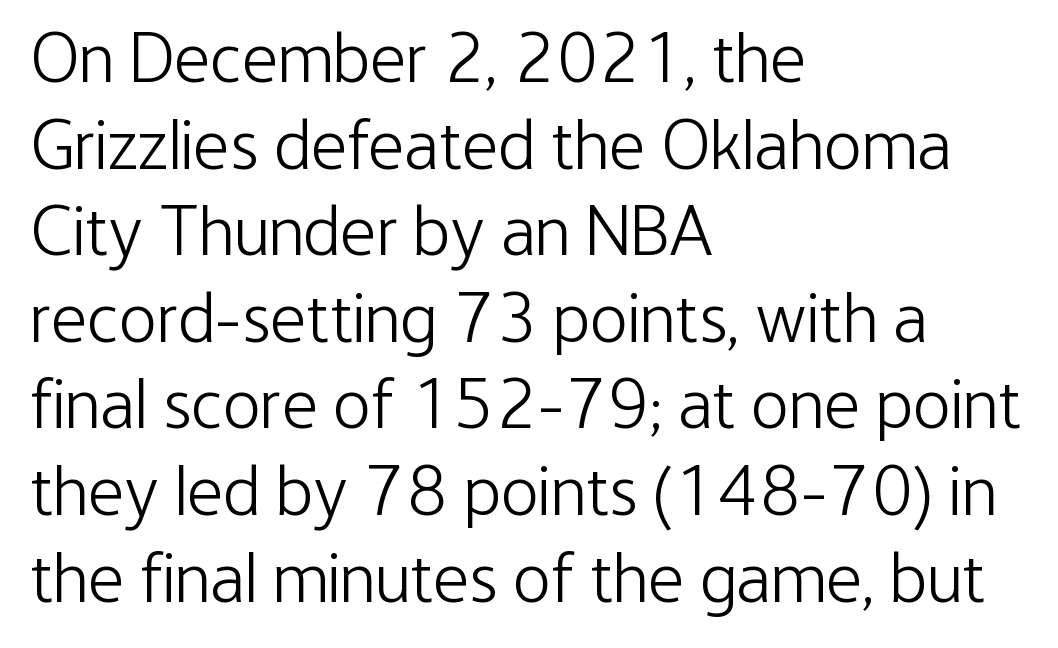
The image shows 71 px light, condensed sans-serif type, upright; set left-aligned, line spacing 1.22x, normal letter spacing, not underlined; low stroke contrast and a medium x-height.
